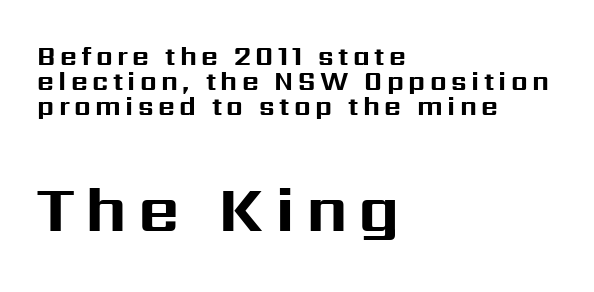
Small over large — that's the arrangement of the two blocks here. This rendering employs a face without finishing strokes, i.e., a sans-serif. Strokes here are thick enough to call this a true bold. The vertical gap from one line to the next is small. The foot of each line stays bare and open.
